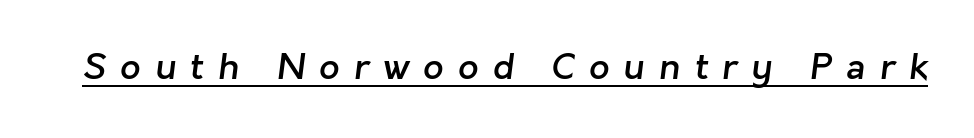
Q: Is the text bold? A: Semi-bold.
Q: Is the typeface a serif or a sans-serif typeface? A: Sans-serif.
Q: Is the text underlined? A: Yes.
Q: Is the spacing between letters normal or unusually wide? A: Unusually wide.
Q: Width (condensed, normal, or wide)? A: Normal.
Q: Stroke contrast? A: Low.
Q: x-height? A: Medium.
Q: Monospaced? A: No.
